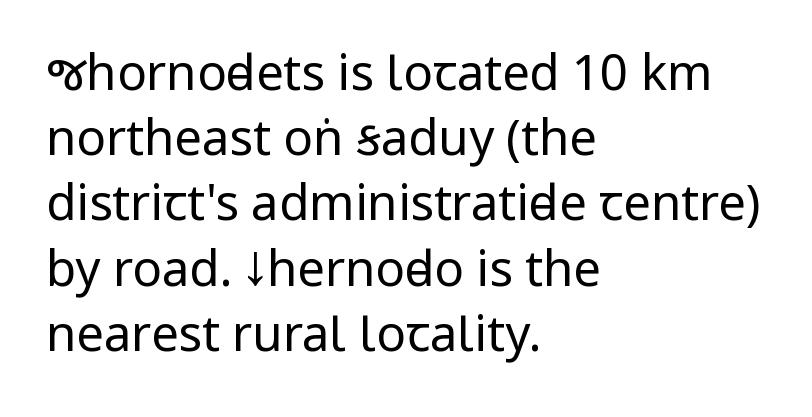
Evenly set lines give the paragraph a standard silhouette. Letterform terminals end flat and unadorned throughout the passage. A quiet, ordinary-to-light weight characterises the typeface. The words here are not underlined.
